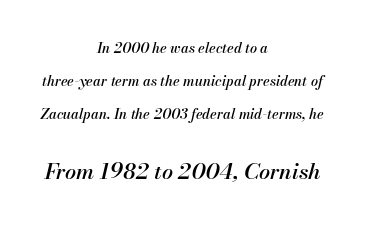
The paragraph shown floats in the horizontal middle. Observe the ordinary spacing: letters are neighbours, not strangers. Clear beneath every line of the passage. Visually, the bottom section dominates because its glyphs are scaled up.
